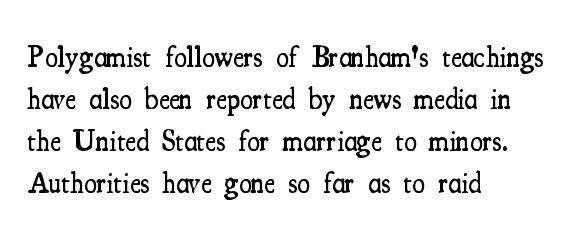
{"serif": "yes", "italic": "no", "bold": "semi", "weight": "semibold", "width": "condensed", "stroke_contrast": "medium", "x_height": "small", "monospaced": "no", "underline": "no", "align": "left", "line_spacing": "normal", "line_spacing_ratio": 1.45, "letter_spacing": "normal", "letter_spacing_em": 0.0, "glyph_px": 29}
